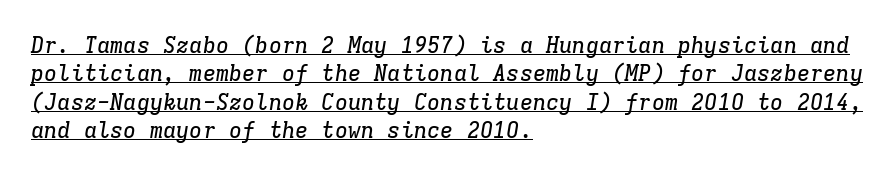
{"italic": "yes", "lean": "right", "slant_degrees": 9, "underline": "yes", "align": "left", "line_spacing": "normal", "line_spacing_ratio": 1.29, "letter_spacing": "normal", "letter_spacing_em": 0.0, "glyph_px": 22}
